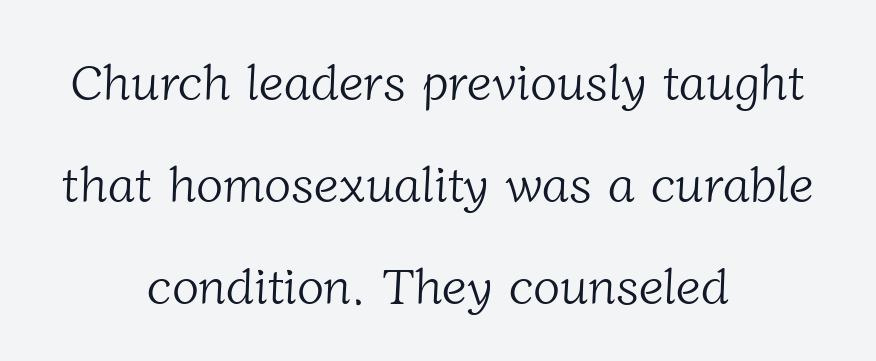
Q: Is the text bold? A: No.
Q: Is the typeface a serif or a sans-serif typeface? A: Serif.
Q: Is the text underlined? A: No.
Q: How is the paragraph aligned? A: Centered.
Q: Is the spacing between letters normal or unusually wide? A: Normal.
Q: Is the spacing between lines tight, normal or loose? A: Loose.
Q: Width (condensed, normal, or wide)? A: Normal.
Q: Stroke contrast? A: Low.
Q: x-height? A: Medium.
Q: Monospaced? A: No.
